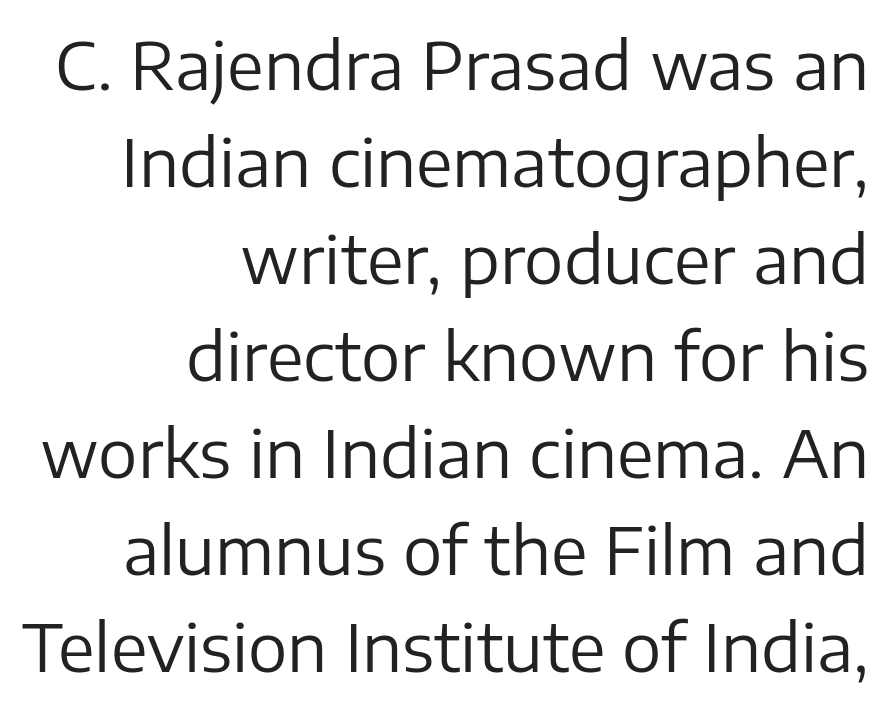
{"serif": "no", "italic": "no", "bold": "no", "weight": "regular", "width": "normal", "stroke_contrast": "low", "x_height": "medium", "monospaced": "no", "underline": "no", "align": "right", "line_spacing": "normal", "line_spacing_ratio": 1.47, "letter_spacing": "normal", "letter_spacing_em": 0.0, "glyph_px": 66}
